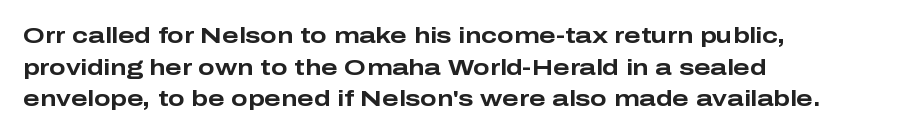
{"italic": "no", "bold": "yes", "underline": "no", "align": "left", "line_spacing": "normal", "line_spacing_ratio": 1.44, "letter_spacing": "normal", "letter_spacing_em": 0.0, "glyph_px": 22}
